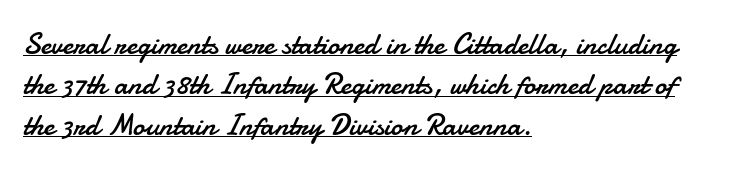
The image shows 30 px regular-weight sans-serif type; set left-aligned, normal line spacing (1.35x), normal letter spacing, underlined; low stroke contrast and a small x-height.
